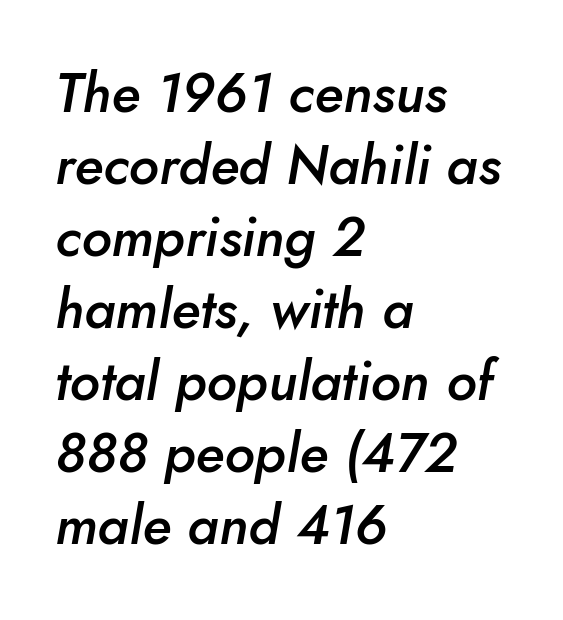
Q: Is the text bold? A: Semi-bold.
Q: Is the text italic (slanted)? A: Yes, it leans right by about 10 degrees.
Q: Is the text underlined? A: No.
Q: How is the paragraph aligned? A: Left-aligned.
Q: Is the spacing between letters normal or unusually wide? A: Normal.
Q: Is the spacing between lines tight, normal or loose? A: Normal.
Q: Width (condensed, normal, or wide)? A: Normal.
Q: Stroke contrast? A: Low.
Q: x-height? A: Small.
Q: Monospaced? A: No.
